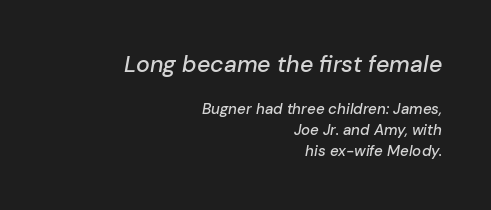
{"italic": "yes", "lean": "right", "slant_degrees": 10, "underline": "no", "align": "right", "line_spacing": "normal", "line_spacing_ratio": 1.38, "letter_spacing": "normal", "letter_spacing_em": 0.0, "larger_block": "first", "size_ratio": 1.53, "glyph_px": 23}
